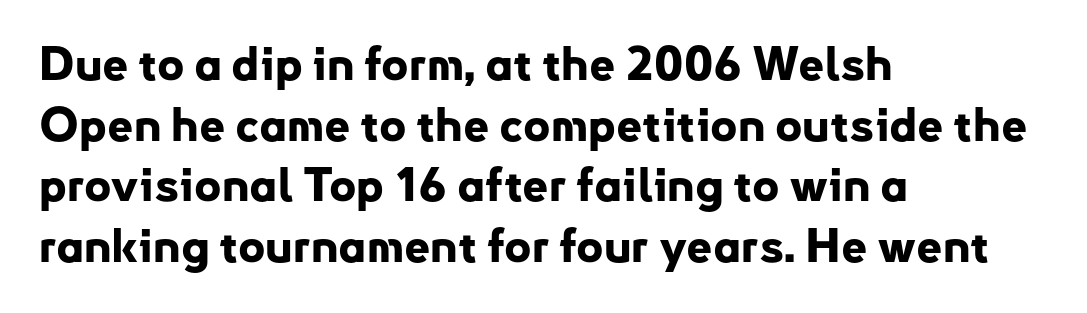
The image shows 46 px bold sans-serif type, upright; set left-aligned, normal line spacing (1.32x), normal letter spacing, not underlined; low stroke contrast and a small x-height.
